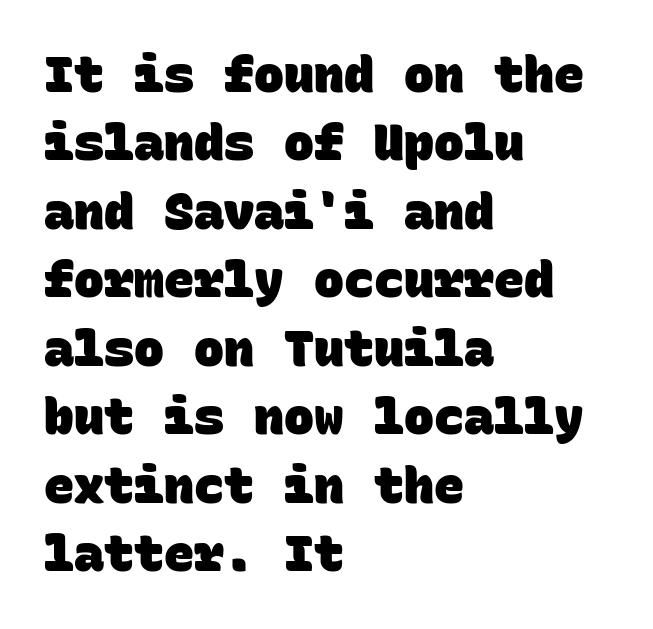
{"serif": "no", "bold": "yes", "weight": "heavy", "width": "normal", "stroke_contrast": "low", "x_height": "large", "monospaced": "yes", "underline": "no", "align": "left", "line_spacing": "normal", "line_spacing_ratio": 1.37, "letter_spacing": "normal", "letter_spacing_em": 0.0, "glyph_px": 50}
